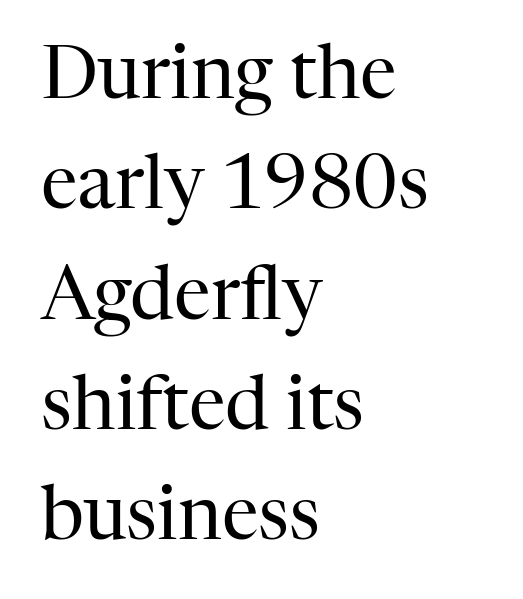
{"serif": "yes", "italic": "no", "bold": "no", "weight": "regular", "width": "normal", "stroke_contrast": "high", "x_height": "medium", "monospaced": "no", "underline": "no", "align": "left", "line_spacing": "normal", "line_spacing_ratio": 1.49, "letter_spacing": "normal", "letter_spacing_em": 0.0, "glyph_px": 74}
